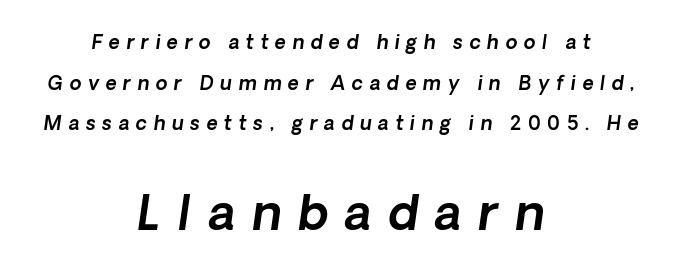
{"italic": "yes", "lean": "right", "slant_degrees": 8, "width": "normal", "x_height": "medium", "monospaced": "no", "underline": "no", "align": "center", "line_spacing": "loose", "line_spacing_ratio": 2.14, "letter_spacing": "wide", "letter_spacing_em": 0.35, "larger_block": "second", "size_ratio": 2.53, "glyph_px": 48}
